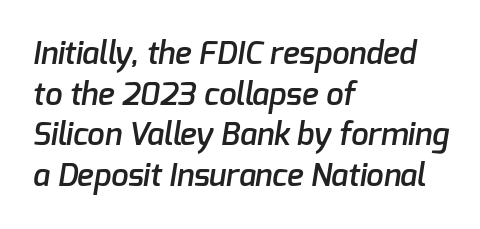
{"serif": "no", "bold": "semi", "weight": "semibold", "width": "normal", "stroke_contrast": "low", "x_height": "medium", "monospaced": "no", "underline": "no", "align": "left", "line_spacing": "normal", "line_spacing_ratio": 1.31, "letter_spacing": "normal", "letter_spacing_em": 0.0, "glyph_px": 31}
